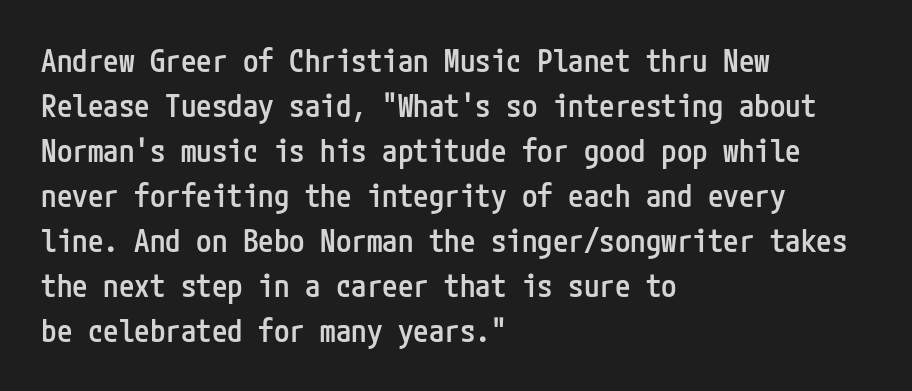
{"serif": "no", "italic": "no", "bold": "semi", "weight": "semibold", "width": "condensed", "stroke_contrast": "low", "x_height": "medium", "underline": "no", "align": "left", "line_spacing": "normal", "line_spacing_ratio": 1.45, "letter_spacing": "normal", "letter_spacing_em": 0.0, "glyph_px": 31}
